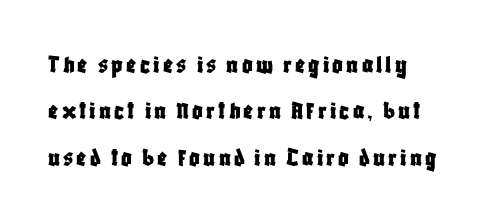
Q: Is the text italic (slanted)? A: No, it is upright.
Q: Is the text underlined? A: No.
Q: How is the paragraph aligned? A: Left-aligned.
